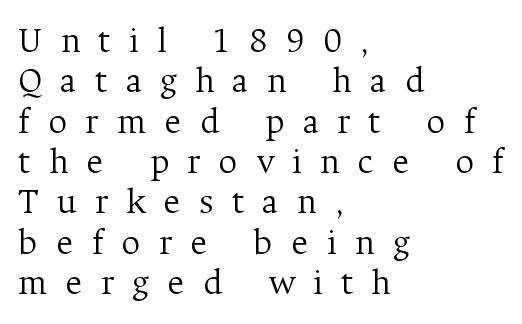
{"serif": "yes", "italic": "no", "bold": "no", "weight": "light", "width": "normal", "stroke_contrast": "medium", "x_height": "medium", "monospaced": "no", "underline": "no", "align": "left", "line_spacing": "tight", "line_spacing_ratio": 1.09, "letter_spacing": "wide", "letter_spacing_em": 0.49, "glyph_px": 37}
